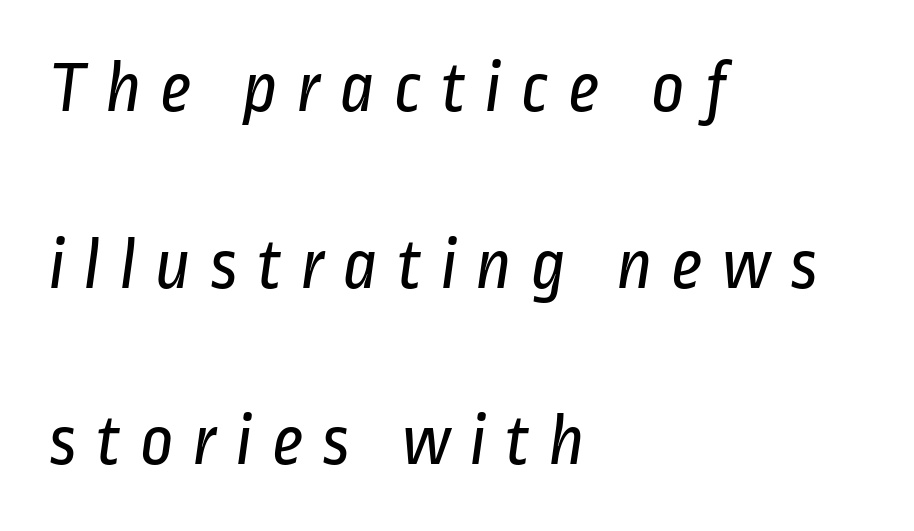
{"serif": "no", "bold": "no", "weight": "regular", "width": "condensed", "stroke_contrast": "low", "x_height": "medium", "monospaced": "no", "underline": "no", "align": "left", "line_spacing": "loose", "line_spacing_ratio": 2.42, "letter_spacing": "wide", "letter_spacing_em": 0.26, "glyph_px": 73}
